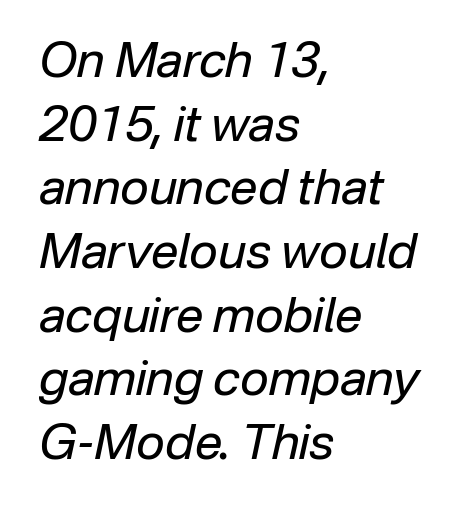
The image shows 49 px regular-weight type, italic (leaning right); set left-aligned, normal line spacing (1.3x), normal letter spacing, not underlined; low stroke contrast and a medium x-height.
